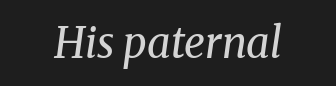
This rendering leaves character spacing at its baseline value. These glyphs show unthickened strokes, regular width or finer. The rendering uses natural spacing where letterforms have individual widths. Decoration check: the copy has no underline.
